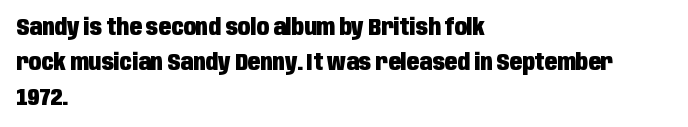
A normal amount of white space separates one row of letters from the next. The lines in this sample share a left origin and differ only in where they stop. Characters follow at the spacing the type designer built in. In terms of weight, the rendering is a true, heavy bold.
